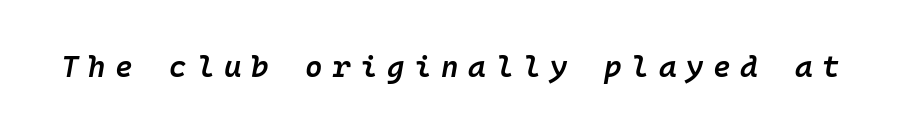
{"italic": "yes", "lean": "right", "slant_degrees": 10, "bold": "semi", "weight": "semibold", "width": "normal", "stroke_contrast": "low", "x_height": "medium", "monospaced": "yes", "underline": "no", "letter_spacing": "wide", "letter_spacing_em": 0.32, "glyph_px": 30}
